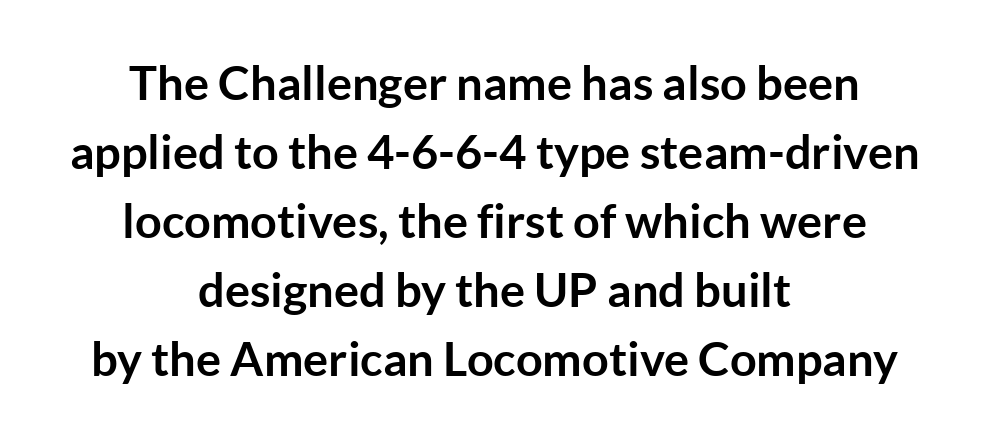
{"serif": "no", "italic": "no", "bold": "yes", "weight": "semibold", "width": "normal", "stroke_contrast": "low", "x_height": "medium", "monospaced": "no", "underline": "no", "align": "center", "line_spacing": "normal", "line_spacing_ratio": 1.47, "letter_spacing": "normal", "letter_spacing_em": 0.0, "glyph_px": 47}
